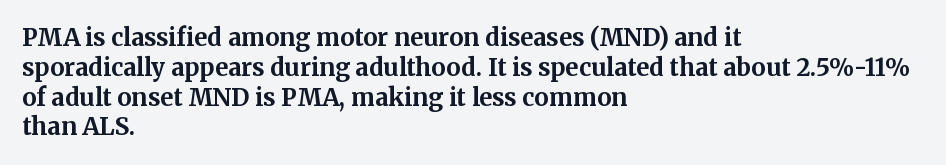
The image shows 24 px bold type, upright; set left-aligned, line spacing 1.24x, normal letter spacing, not underlined.
